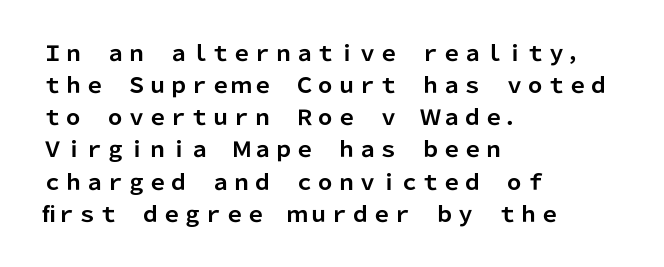
Q: Is the text bold? A: Yes.
Q: Is the text italic (slanted)? A: No, it is upright.
Q: Is the text underlined? A: No.
Q: How is the paragraph aligned? A: Left-aligned.
Q: Is the spacing between letters normal or unusually wide? A: Normal.
Q: Is the spacing between lines tight, normal or loose? A: Normal.
